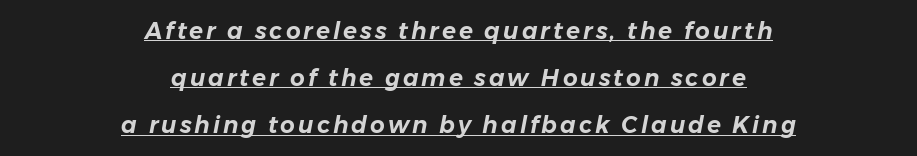
Q: Is the text italic (slanted)? A: Yes, it leans right by about 11 degrees.
Q: Is the text underlined? A: Yes.
Q: How is the paragraph aligned? A: Centered.
Q: Is the spacing between lines tight, normal or loose? A: Loose.
